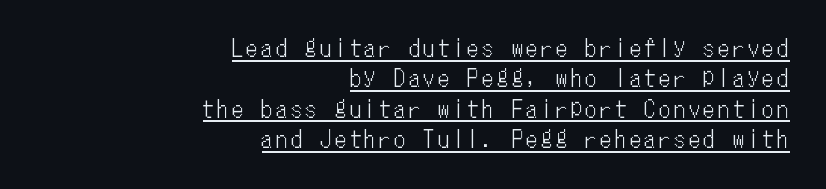
The image shows 22 px text type, upright; set right-aligned, normal line spacing (1.38x), underlined.
